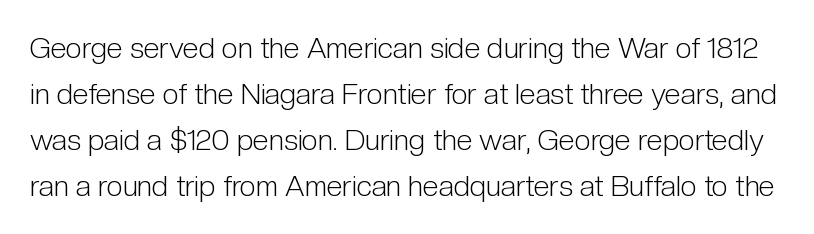
Q: Is the text bold? A: No.
Q: Is the text italic (slanted)? A: No, it is upright.
Q: Is the typeface a serif or a sans-serif typeface? A: Sans-serif.
Q: Is the text underlined? A: No.
Q: Is the spacing between letters normal or unusually wide? A: Normal.
Q: Is the spacing between lines tight, normal or loose? A: Normal.
Q: Width (condensed, normal, or wide)? A: Condensed.
Q: Stroke contrast? A: Low.
Q: x-height? A: Medium.
Q: Monospaced? A: No.
